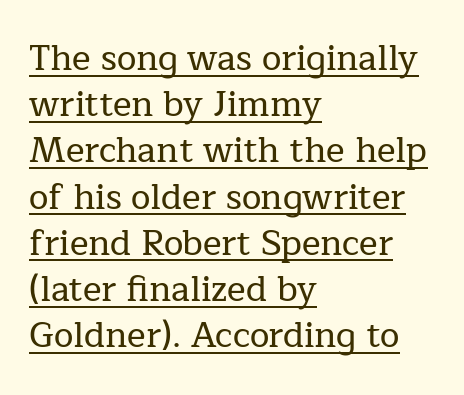
No extra tracking has been applied to these lines. Think of a printed novel: that variable character pitch is what you see here. Does a line run under the words? Yes, clearly. This sample keeps an unexceptional amount of space between lines.
